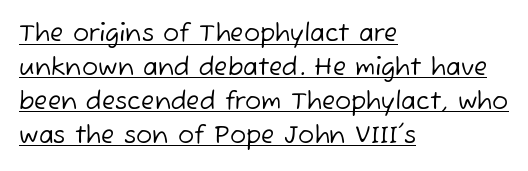
Q: Is the text bold? A: No.
Q: Is the text underlined? A: Yes.
Q: How is the paragraph aligned? A: Left-aligned.
Q: Is the spacing between letters normal or unusually wide? A: Normal.
Q: Is the spacing between lines tight, normal or loose? A: Normal.
